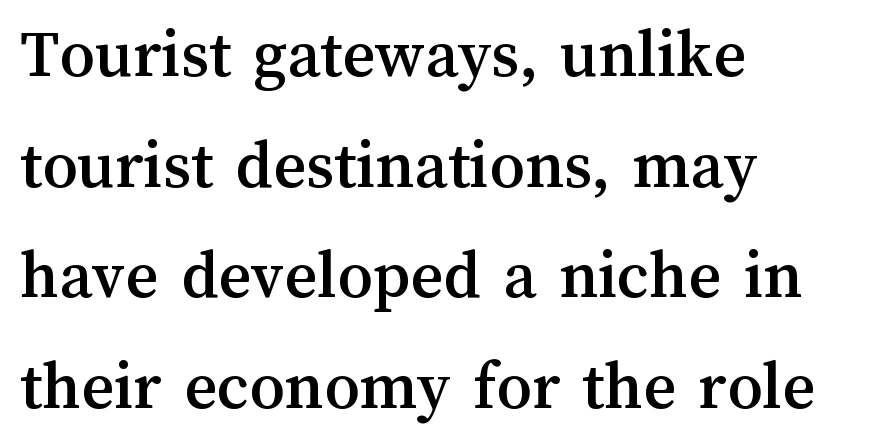
{"italic": "no", "width": "normal", "stroke_contrast": "medium", "x_height": "medium", "monospaced": "no", "underline": "no", "align": "left", "line_spacing": "normal", "line_spacing_ratio": 1.58, "letter_spacing": "normal", "letter_spacing_em": 0.0, "glyph_px": 70}
